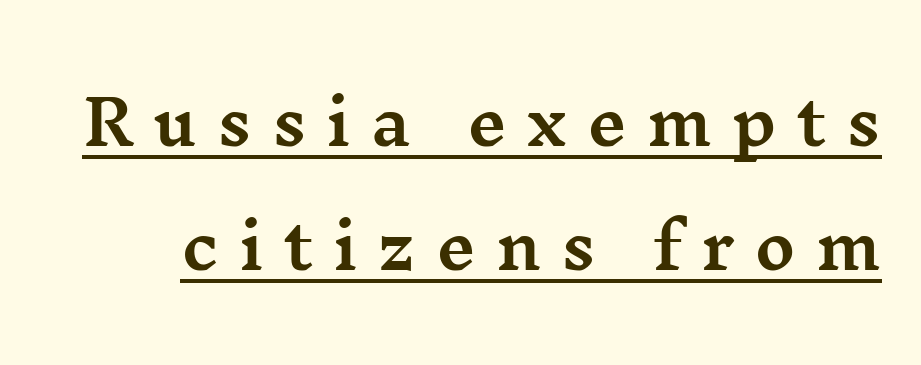
{"serif": "yes", "italic": "no", "width": "wide", "stroke_contrast": "medium", "x_height": "medium", "monospaced": "no", "underline": "yes", "line_spacing": "loose", "line_spacing_ratio": 2.0, "letter_spacing": "wide", "letter_spacing_em": 0.32, "glyph_px": 62}
